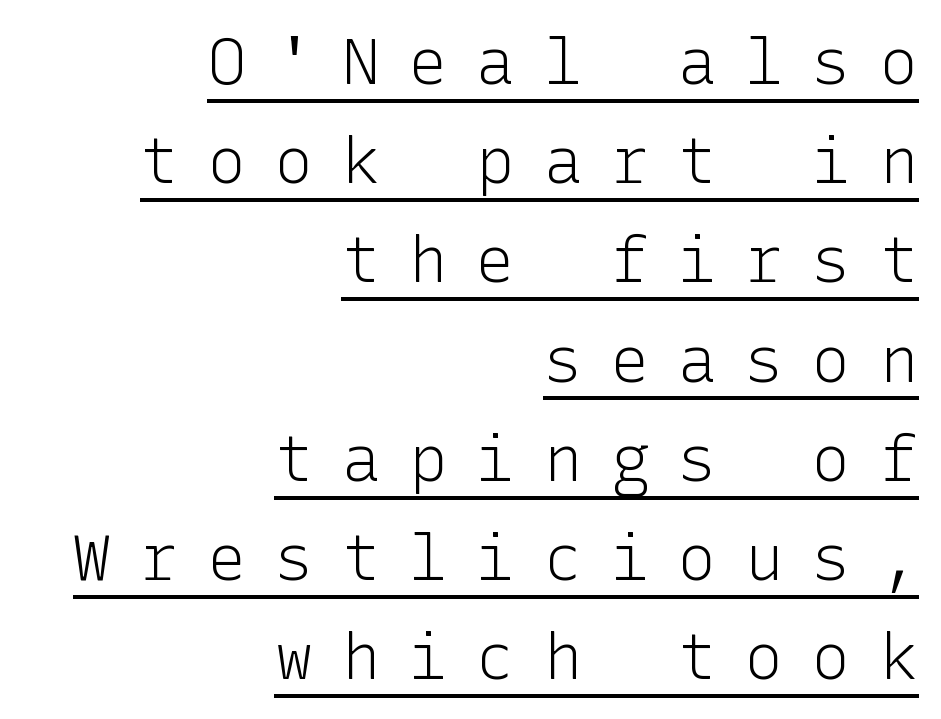
What kind of face is this? One without serifs — a sans. Leftover space on each line is placed entirely before the opening word. The typeface has the unassuming heft of standard copy or less. This sample uses expanded letter spacing, leaving extra air between glyphs.
